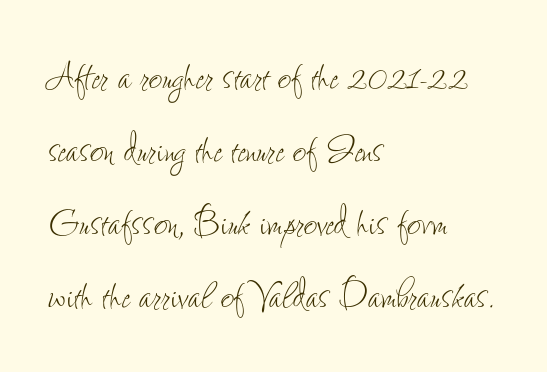
{"bold": "no", "weight": "thin", "width": "condensed", "stroke_contrast": "low", "x_height": "small", "monospaced": "no", "underline": "no", "align": "left", "line_spacing": "normal", "line_spacing_ratio": 1.55, "letter_spacing": "normal", "letter_spacing_em": 0.0, "glyph_px": 47}
